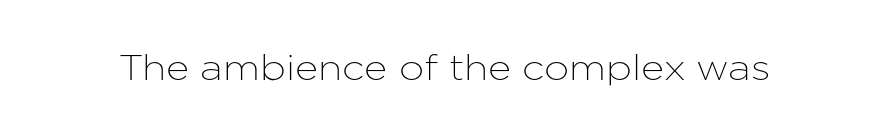
You could not count columns in this text — the font is proportionally spaced. This is roman type, the default non-slanted kind. Short note: letters normally spaced. Clear beneath every line of the passage. Font category for this specimen: sans-serif.
